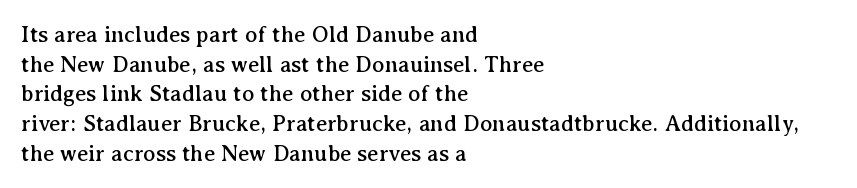
Q: Is the text italic (slanted)? A: No, it is upright.
Q: Is the text underlined? A: No.
Q: How is the paragraph aligned? A: Left-aligned.
Q: Is the spacing between letters normal or unusually wide? A: Normal.
Q: Is the spacing between lines tight, normal or loose? A: Normal.
